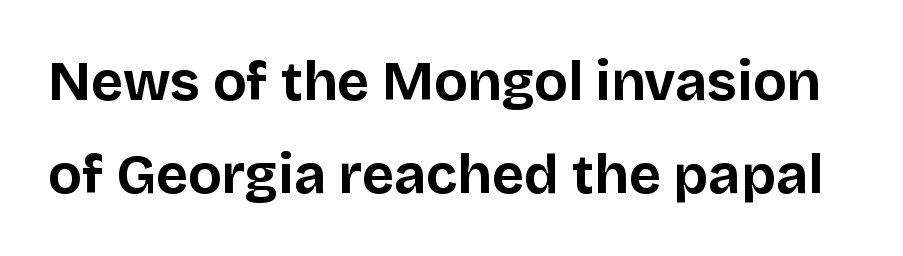
Think of a printed novel: that variable character pitch is what you see here. The specimen reads as upright at a glance. A typesetter would call this leading conventional body-copy spacing. Any mark beneath the type? The region is blank. Summary of weight: heavy, a full bold. Stroke terminals: plain, sans-serif.
